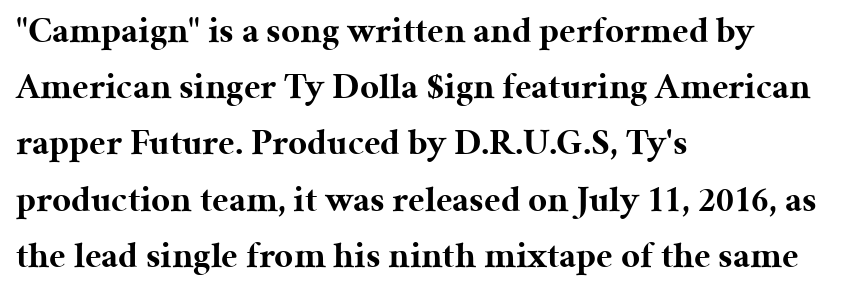
Q: Is the text bold? A: Yes.
Q: Is the text italic (slanted)? A: No, it is upright.
Q: Is the typeface a serif or a sans-serif typeface? A: Serif.
Q: Is the text underlined? A: No.
Q: How is the paragraph aligned? A: Left-aligned.
Q: Is the spacing between letters normal or unusually wide? A: Normal.
Q: Is the spacing between lines tight, normal or loose? A: Normal.
Q: Width (condensed, normal, or wide)? A: Normal.
Q: Stroke contrast? A: Medium.
Q: x-height? A: Medium.
Q: Monospaced? A: No.
